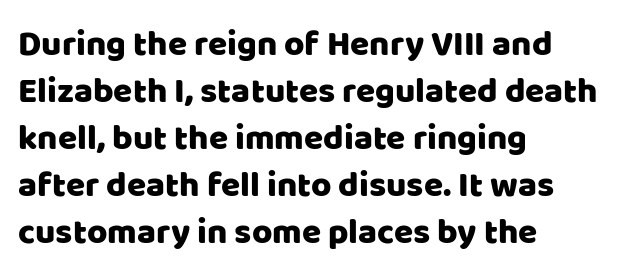
Regarding serifs, this sample does without them. Students, observe: this is what conventionally led text looks like. How are the letters spaced? Ordinarily, with no added tracking. The letters stand straight up with perfectly vertical stems. The setting favours the left margin, as ordinary paragraphs usually do.
